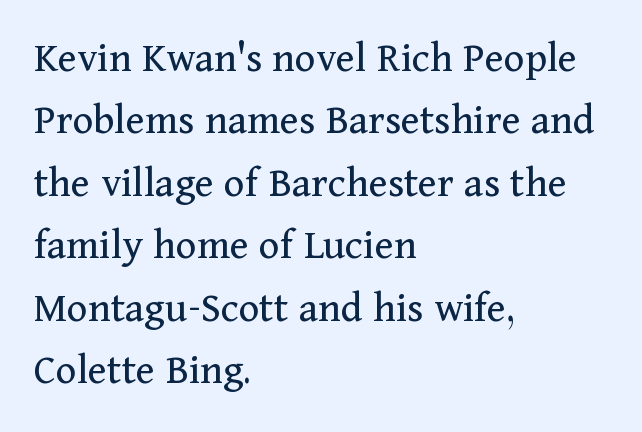
Q: Is the text bold? A: No.
Q: Is the text italic (slanted)? A: No, it is upright.
Q: Is the typeface a serif or a sans-serif typeface? A: Serif.
Q: Is the text underlined? A: No.
Q: How is the paragraph aligned? A: Left-aligned.
Q: Is the spacing between letters normal or unusually wide? A: Normal.
Q: Is the spacing between lines tight, normal or loose? A: Normal.
Q: Width (condensed, normal, or wide)? A: Normal.
Q: Stroke contrast? A: Medium.
Q: x-height? A: Medium.
Q: Monospaced? A: No.
